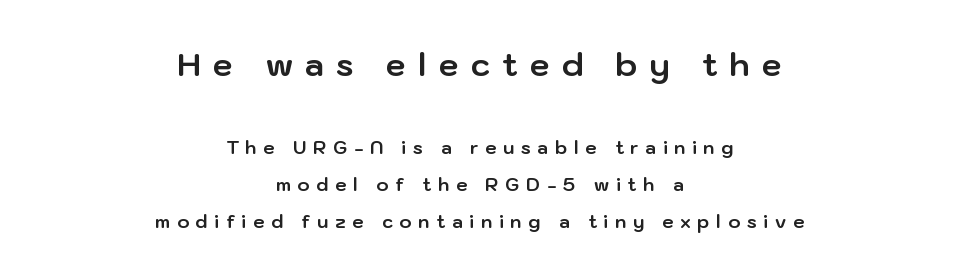
The image shows 32 px bold sans-serif type, upright; set centered, loose line spacing (2.07x), unusually wide letter spacing (+0.38 em), not underlined; the first (top) block is 1.78x larger; low stroke contrast and a medium x-height.
